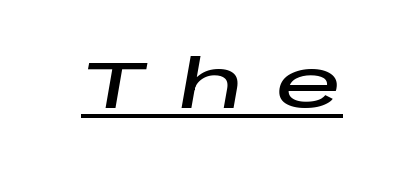
{"italic": "yes", "lean": "right", "slant_degrees": 10, "width": "wide", "stroke_contrast": "low", "x_height": "large", "monospaced": "no", "underline": "yes", "letter_spacing": "wide", "letter_spacing_em": 0.48, "glyph_px": 66}
